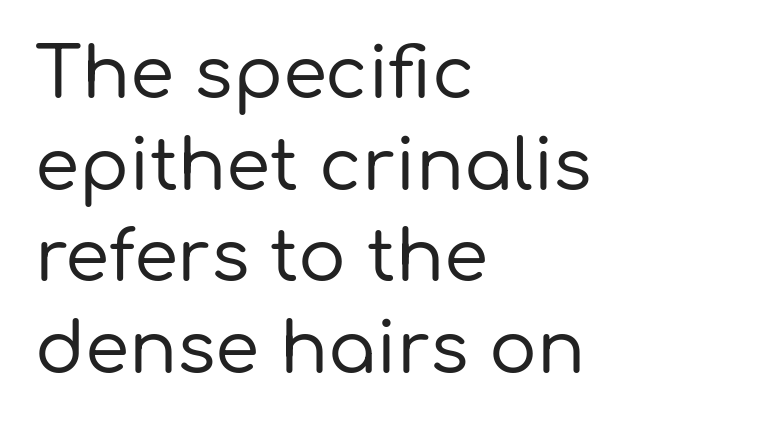
{"serif": "no", "italic": "no", "width": "normal", "stroke_contrast": "low", "x_height": "medium", "monospaced": "no", "underline": "no", "align": "left", "line_spacing": "normal", "line_spacing_ratio": 1.29, "letter_spacing": "normal", "letter_spacing_em": 0.0, "glyph_px": 71}
